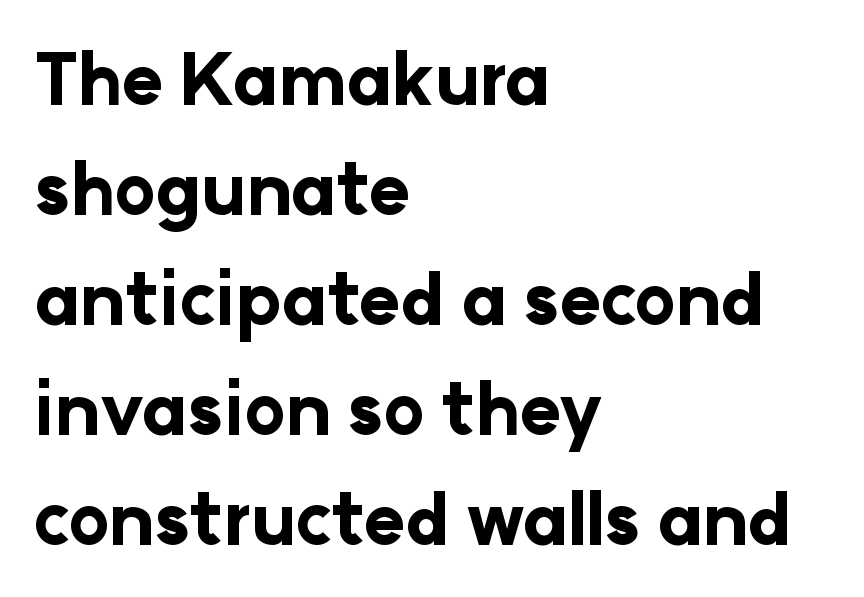
{"serif": "no", "italic": "no", "bold": "yes", "weight": "bold", "width": "normal", "stroke_contrast": "low", "x_height": "medium", "monospaced": "no", "underline": "no", "align": "left", "line_spacing": "normal", "line_spacing_ratio": 1.57, "letter_spacing": "normal", "letter_spacing_em": 0.0, "glyph_px": 70}
